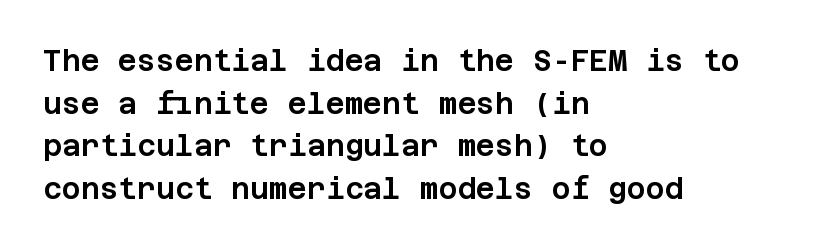
Q: Is the text italic (slanted)? A: No, it is upright.
Q: Is the typeface a serif or a sans-serif typeface? A: Sans-serif.
Q: Is the text underlined? A: No.
Q: How is the paragraph aligned? A: Left-aligned.
Q: Is the spacing between letters normal or unusually wide? A: Normal.
Q: Is the spacing between lines tight, normal or loose? A: Normal.
Q: Width (condensed, normal, or wide)? A: Normal.
Q: Stroke contrast? A: Low.
Q: x-height? A: Large.
